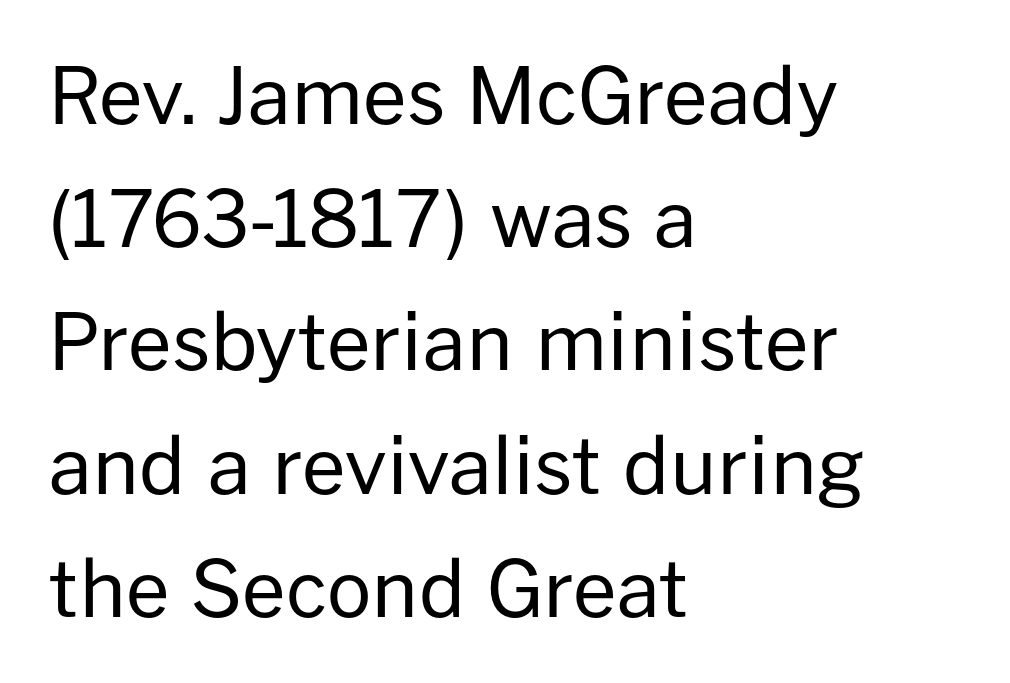
This rendering leaves character spacing at its baseline value. This is sans-serif lettering, the kind often seen on screens and signage. Regular leading. The specimen reads as upright at a glance. Left-aligned paragraph, ragged on the right.
